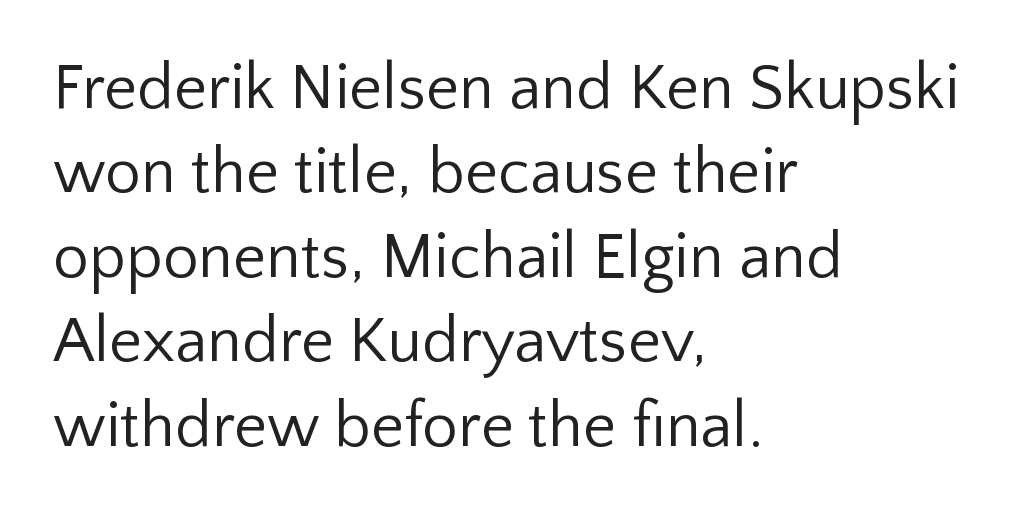
Q: Is the text bold? A: No.
Q: Is the text italic (slanted)? A: No, it is upright.
Q: Is the typeface a serif or a sans-serif typeface? A: Sans-serif.
Q: Is the text underlined? A: No.
Q: How is the paragraph aligned? A: Left-aligned.
Q: Is the spacing between letters normal or unusually wide? A: Normal.
Q: Is the spacing between lines tight, normal or loose? A: Normal.
Q: Width (condensed, normal, or wide)? A: Normal.
Q: Stroke contrast? A: Low.
Q: x-height? A: Medium.
Q: Monospaced? A: No.
